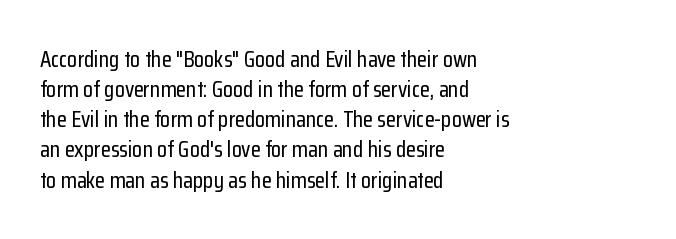
Q: Is the text italic (slanted)? A: No, it is upright.
Q: Is the text underlined? A: No.
Q: How is the paragraph aligned? A: Left-aligned.
Q: Is the spacing between letters normal or unusually wide? A: Normal.
Q: Is the spacing between lines tight, normal or loose? A: Normal.
